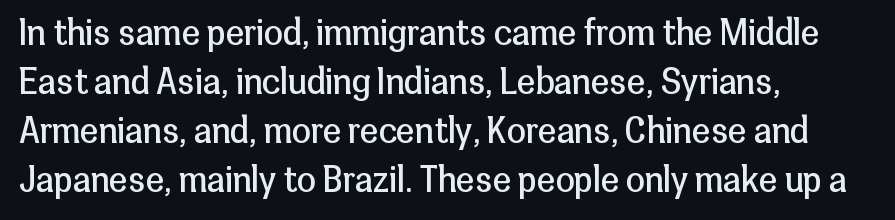
Only glyphs here, with clear space below each row. This reads as an unemphasized weight, regular at the heaviest. The typography opts for an upright posture over an oblique one. You could not count columns in this text — the font is proportionally spaced. The rows are spaced the way most documents space them. Each word holds together tightly as a unit, with standard inter-letter gaps.
